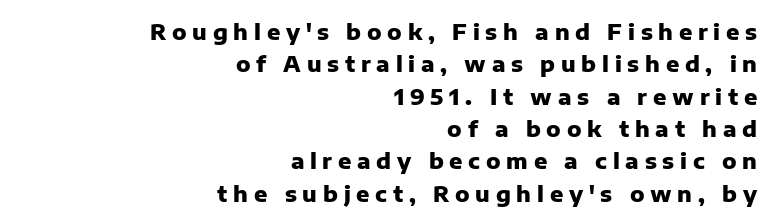
The font is running at its bold setting. The passage is arranged like a letterhead date or caption credit — flush right. Ordinary non-slanted type is in use. Is the letter spacing exaggerated? Yes — the characters are pushed far apart. What's the leading like? Ordinary, nothing unusual. Descender tails drop into unmarked territory.
